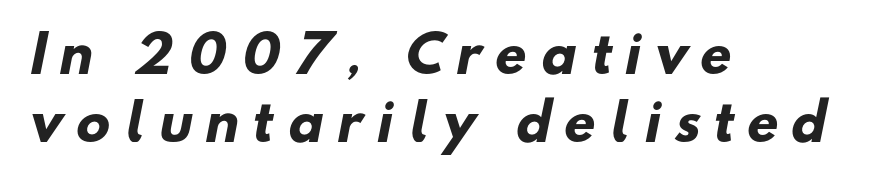
{"serif": "no", "bold": "yes", "weight": "heavy", "width": "normal", "stroke_contrast": "low", "x_height": "small", "monospaced": "no", "underline": "no", "align": "left", "line_spacing": "normal", "line_spacing_ratio": 1.37, "letter_spacing": "wide", "letter_spacing_em": 0.28, "glyph_px": 50}
